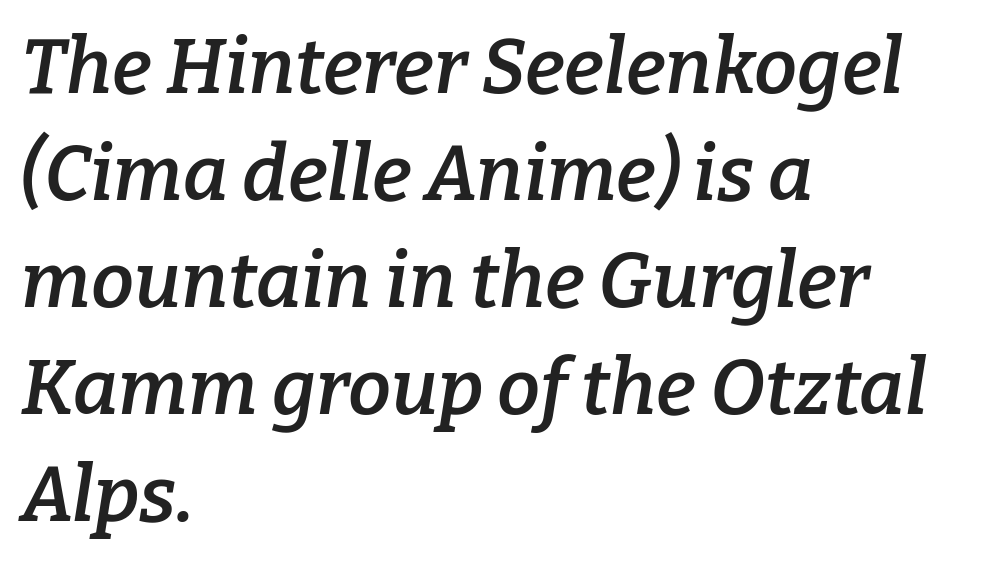
Vertically, the passage feels balanced, rows spaced as you'd expect. There's an unmistakable incline to the writing here. Notice the strokes are somewhat thickened but not fully heavy: this is a semibold. Each line starts at the same left margin while the right side varies.
